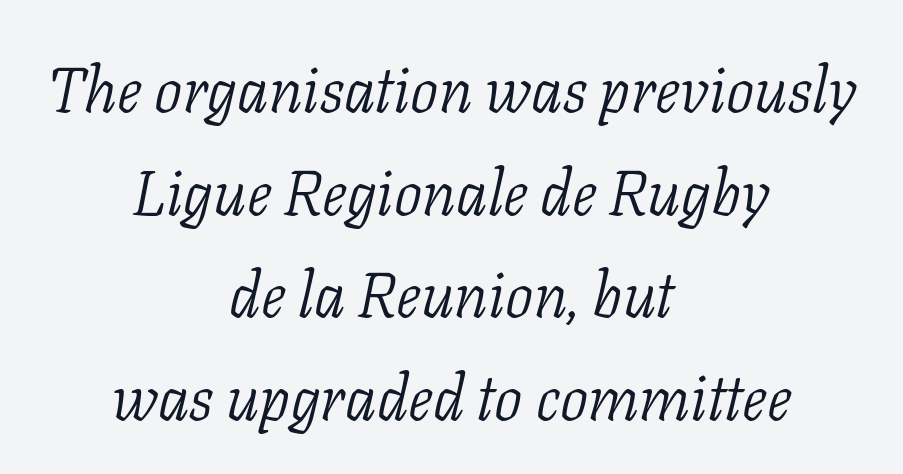
Q: Is the text bold? A: No.
Q: Is the text italic (slanted)? A: Yes, it leans right by about 11 degrees.
Q: Is the typeface a serif or a sans-serif typeface? A: Serif.
Q: Is the text underlined? A: No.
Q: How is the paragraph aligned? A: Centered.
Q: Is the spacing between letters normal or unusually wide? A: Normal.
Q: Is the spacing between lines tight, normal or loose? A: Normal.
Q: Width (condensed, normal, or wide)? A: Normal.
Q: Stroke contrast? A: Low.
Q: x-height? A: Medium.
Q: Monospaced? A: No.
